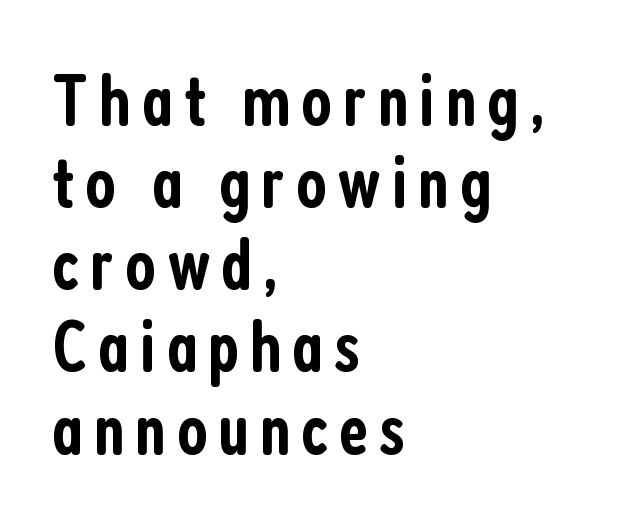
The image shows 74 px semibold, condensed sans-serif type, upright; set left-aligned, tight line spacing (1.11x), not underlined; low stroke contrast and a medium x-height.
